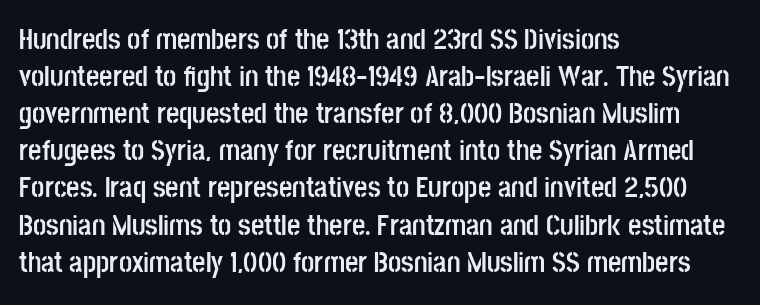
These lines are rendered in a variable-pitch font. The passage shown has conventional tracking throughout. Set as a true bold cut, around the 700 mark. The string is rendered with underlining switched off. This sample uses a sans-serif face.
